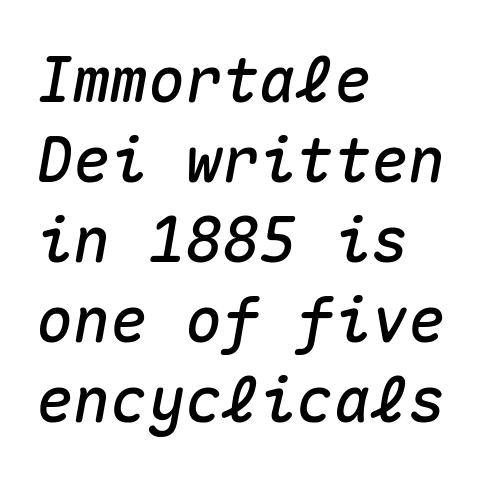
{"italic": "yes", "lean": "right", "slant_degrees": 10, "width": "normal", "stroke_contrast": "medium", "x_height": "medium", "monospaced": "yes", "underline": "no", "align": "left", "line_spacing": "normal", "line_spacing_ratio": 1.29, "letter_spacing": "normal", "letter_spacing_em": 0.0, "glyph_px": 62}
